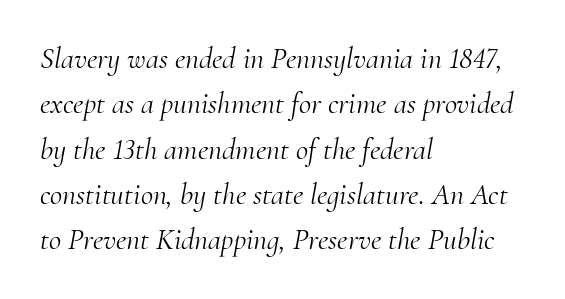
{"serif": "yes", "italic": "yes", "lean": "right", "slant_degrees": 10, "bold": "no", "weight": "light", "width": "normal", "stroke_contrast": "medium", "x_height": "small", "monospaced": "no", "underline": "no", "align": "left", "line_spacing": "normal", "line_spacing_ratio": 1.51, "letter_spacing": "normal", "letter_spacing_em": 0.0, "glyph_px": 30}
